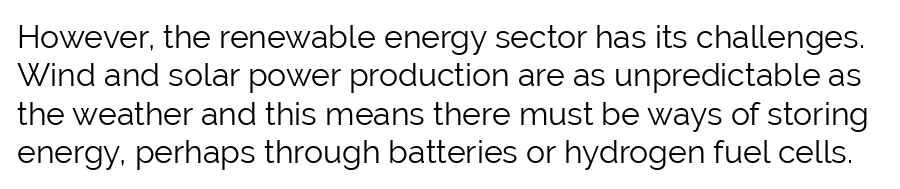
Look at the tracking — it's just the regular setting, nothing added. Do the letters lean? They stand straight. The baseline area is clear. Weight: not bold — regular or lighter. Serifs: no, the terminals of the letterforms are clean.
